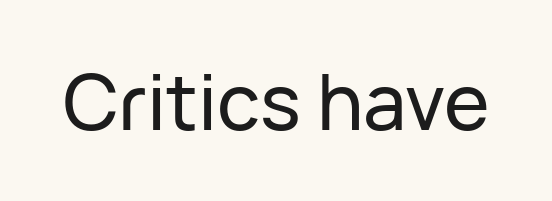
Q: Is the text italic (slanted)? A: No, it is upright.
Q: Is the typeface a serif or a sans-serif typeface? A: Sans-serif.
Q: Is the text underlined? A: No.
Q: Is the spacing between letters normal or unusually wide? A: Normal.
Q: Width (condensed, normal, or wide)? A: Normal.
Q: Stroke contrast? A: Low.
Q: x-height? A: Medium.
Q: Monospaced? A: No.
